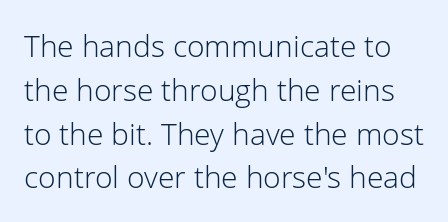
Each word holds together tightly as a unit, with standard inter-letter gaps. The characters display no serif detailing; their extremities are plain. The leading is moderate, giving the passage an even texture. The zone under the glyphs is completely vacant. Ascenders rise straight up at ninety degrees.
